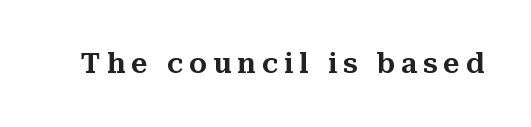
The image shows 28 px serif type, upright; set unusually wide letter spacing (+0.22 em), not underlined; medium stroke contrast and a medium x-height.
